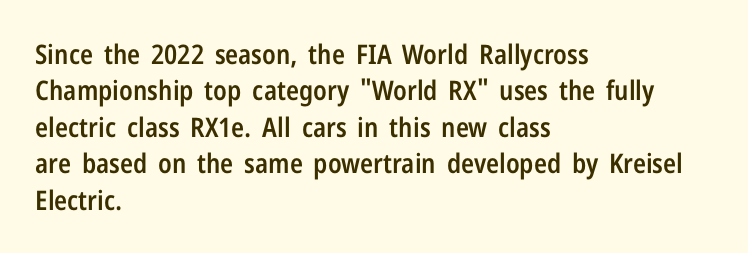
Q: Is the text bold? A: Semi-bold.
Q: Is the text italic (slanted)? A: No, it is upright.
Q: Is the text underlined? A: No.
Q: How is the paragraph aligned? A: Left-aligned.
Q: Is the spacing between letters normal or unusually wide? A: Normal.
Q: Is the spacing between lines tight, normal or loose? A: Normal.
